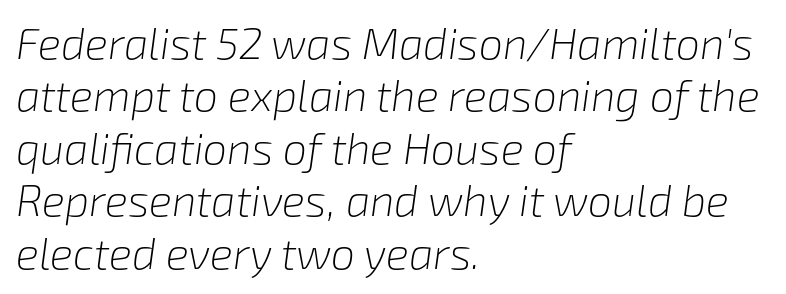
{"italic": "yes", "lean": "right", "slant_degrees": 8, "bold": "no", "weight": "light", "width": "normal", "stroke_contrast": "low", "x_height": "medium", "monospaced": "no", "underline": "no", "align": "left", "line_spacing_ratio": 1.22, "letter_spacing": "normal", "letter_spacing_em": 0.0, "glyph_px": 43}
